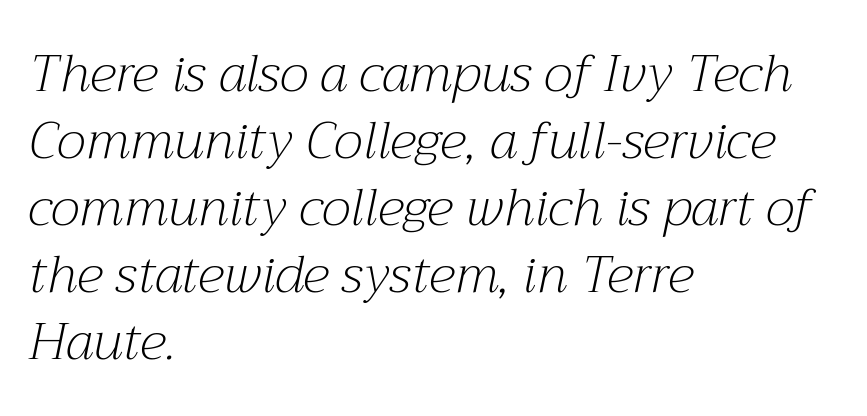
If you drew a line through each stem, it would be angled. Serif or sans? Serif — the stroke terminals have little feet. Does extra space separate the letters? No, they use regular spacing. Unbolded letterforms with no extra heft. The letters advance in unequal steps, a hallmark of proportional type. No word sits above an underline.
